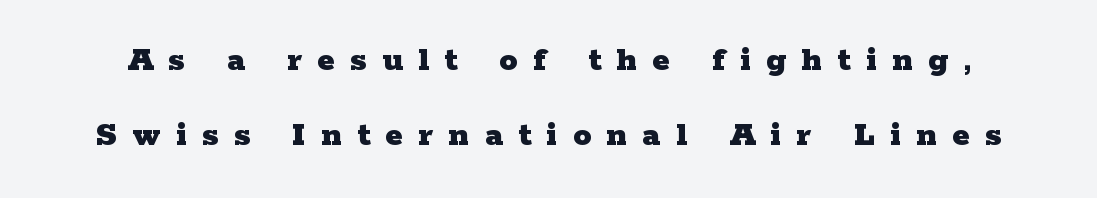
Vertical strokes here are truly vertical. These lines are rendered in a variable-pitch font. Font category for this specimen: serif. Widely set lines give the paragraph a tall, airy silhouette. The glyphs have the mass of a bold cut.
